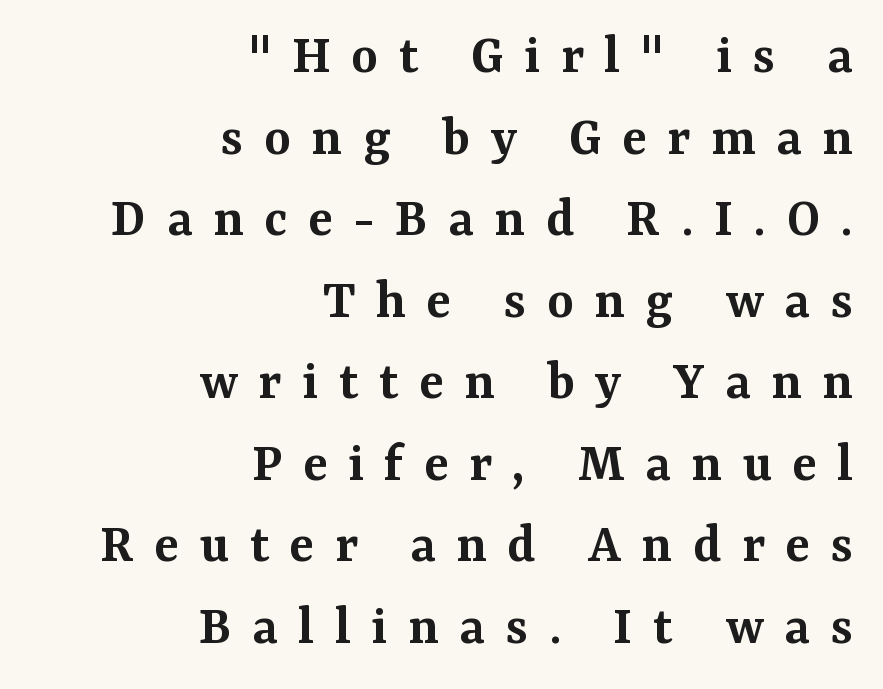
{"serif": "yes", "italic": "no", "bold": "semi", "weight": "semibold", "width": "normal", "stroke_contrast": "medium", "x_height": "medium", "monospaced": "no", "underline": "no", "align": "right", "line_spacing": "normal", "line_spacing_ratio": 1.43, "letter_spacing": "wide", "letter_spacing_em": 0.36, "glyph_px": 57}
